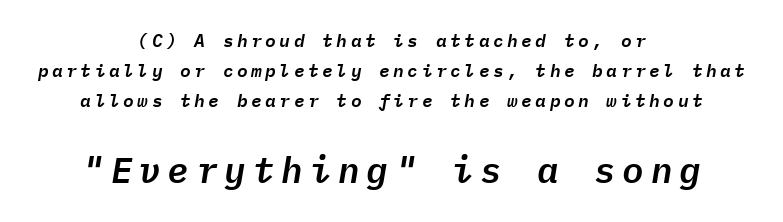
Q: Is the text italic (slanted)? A: Yes, it leans right by about 9 degrees.
Q: Is the text underlined? A: No.
Q: How is the paragraph aligned? A: Centered.
Q: Is the spacing between lines tight, normal or loose? A: Normal.
Q: Which block of text is set in a larger size, the first (top) or the second (bottom)? A: The second (bottom) one.
Q: Width (condensed, normal, or wide)? A: Normal.
Q: Stroke contrast? A: Low.
Q: x-height? A: Medium.
Q: Monospaced? A: Yes.
